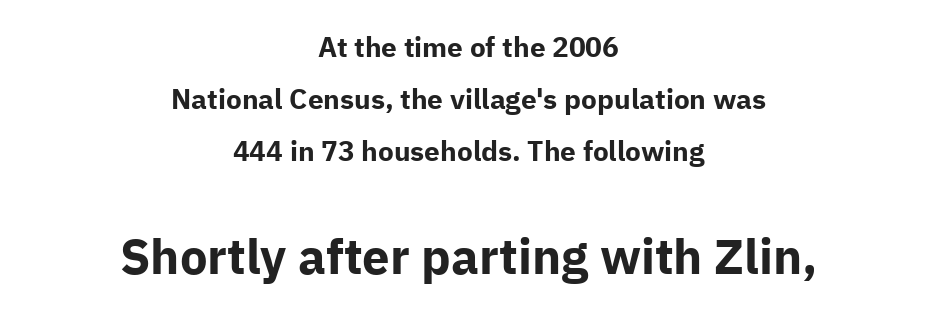
Q: Is the text bold? A: Yes.
Q: Is the text italic (slanted)? A: No, it is upright.
Q: Is the typeface a serif or a sans-serif typeface? A: Sans-serif.
Q: Is the text underlined? A: No.
Q: How is the paragraph aligned? A: Centered.
Q: Is the spacing between letters normal or unusually wide? A: Normal.
Q: Which block of text is set in a larger size, the first (top) or the second (bottom)? A: The second (bottom) one.
Q: Width (condensed, normal, or wide)? A: Normal.
Q: Stroke contrast? A: Low.
Q: x-height? A: Medium.
Q: Monospaced? A: No.
